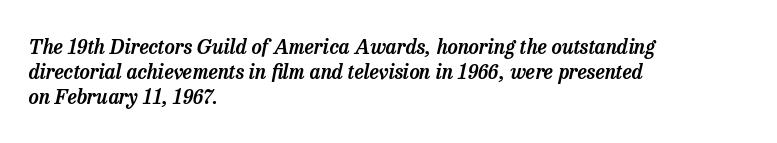
The image shows 20 px text type, italic (leaning right); set left-aligned, normal line spacing (1.26x), normal letter spacing, not underlined.
